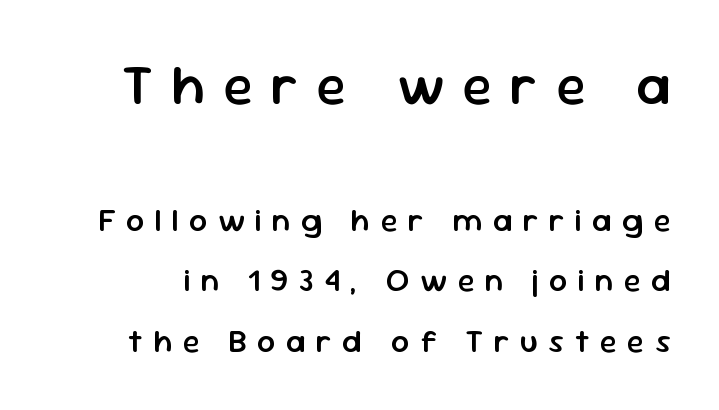
{"serif": "no", "italic": "no", "bold": "semi", "weight": "semibold", "width": "normal", "stroke_contrast": "low", "x_height": "medium", "monospaced": "no", "underline": "no", "line_spacing_ratio": 1.89, "letter_spacing": "wide", "letter_spacing_em": 0.32, "larger_block": "first", "size_ratio": 1.75, "glyph_px": 56}
